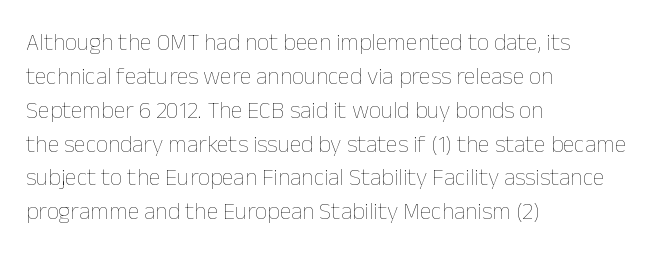
Q: Is the text bold? A: No.
Q: Is the text italic (slanted)? A: No, it is upright.
Q: Is the text underlined? A: No.
Q: How is the paragraph aligned? A: Left-aligned.
Q: Is the spacing between letters normal or unusually wide? A: Normal.
Q: Is the spacing between lines tight, normal or loose? A: Normal.
